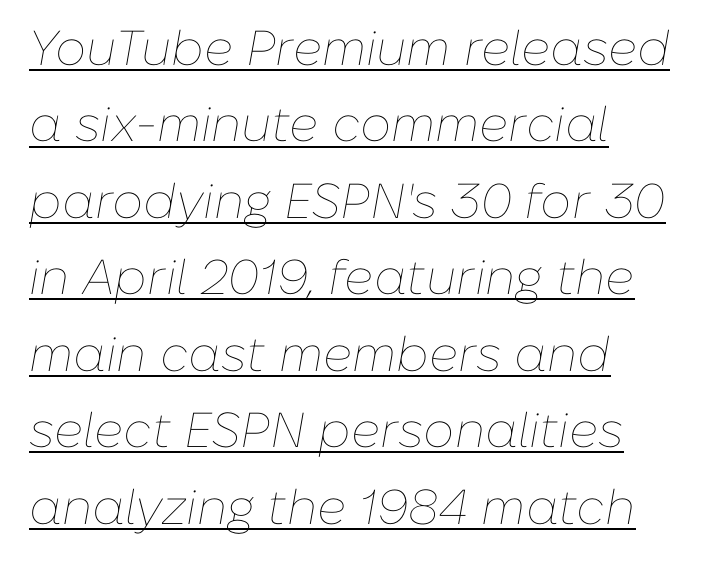
Q: Is the text bold? A: No.
Q: Is the text italic (slanted)? A: Yes, it leans right by about 10 degrees.
Q: Is the text underlined? A: Yes.
Q: How is the paragraph aligned? A: Left-aligned.
Q: Is the spacing between letters normal or unusually wide? A: Normal.
Q: Is the spacing between lines tight, normal or loose? A: Normal.
Q: Width (condensed, normal, or wide)? A: Normal.
Q: Stroke contrast? A: Low.
Q: x-height? A: Medium.
Q: Monospaced? A: No.
